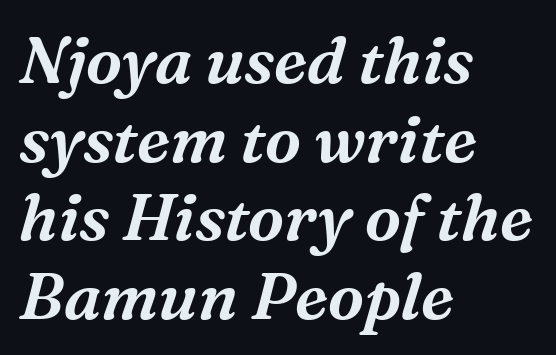
This sample has the flowing, uneven cadence of proportional lettering. Slanted lettering throughout. Serif or sans? Serif — the stroke terminals have little feet. Descenders are the only things crossing below the line. Each line starts at the same left margin while the right side varies. The line texture is even and compact thanks to regular tracking.
